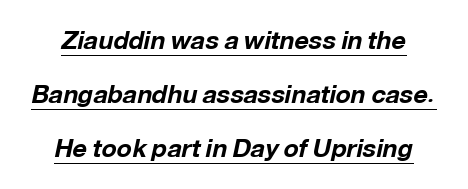
{"italic": "yes", "lean": "right", "slant_degrees": 12, "bold": "yes", "underline": "yes", "align": "center", "line_spacing": "loose", "line_spacing_ratio": 2.16, "letter_spacing": "normal", "letter_spacing_em": 0.0, "glyph_px": 25}
